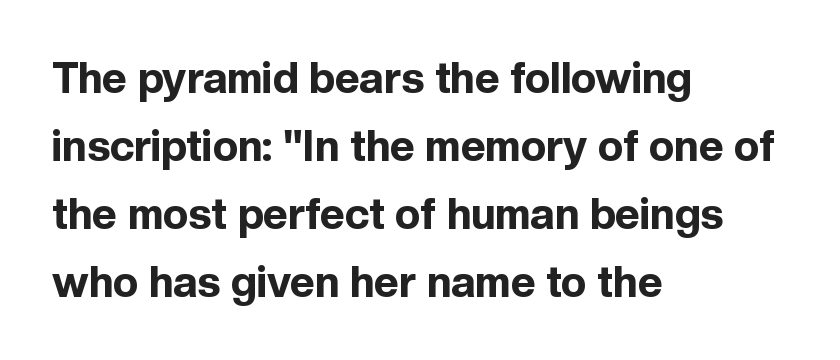
{"serif": "no", "italic": "no", "bold": "yes", "weight": "bold", "width": "normal", "x_height": "medium", "monospaced": "no", "underline": "no", "align": "left", "line_spacing": "normal", "line_spacing_ratio": 1.58, "letter_spacing": "normal", "letter_spacing_em": 0.0, "glyph_px": 43}
